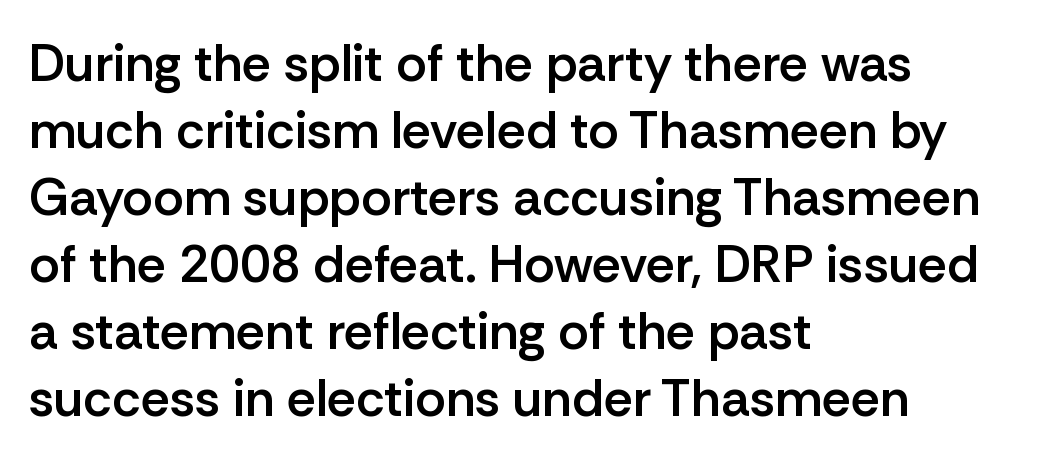
Type style note: lacks serifs. The rendering uses natural spacing where letterforms have individual widths. These lines sit exactly where default settings would place them. A clean baseline with only descenders dipping below it.
